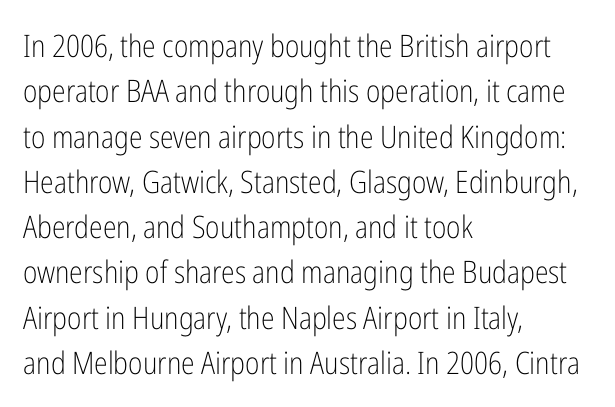
Q: Is the text bold? A: No.
Q: Is the text italic (slanted)? A: No, it is upright.
Q: Is the typeface a serif or a sans-serif typeface? A: Sans-serif.
Q: Is the text underlined? A: No.
Q: How is the paragraph aligned? A: Left-aligned.
Q: Is the spacing between letters normal or unusually wide? A: Normal.
Q: Is the spacing between lines tight, normal or loose? A: Normal.
Q: Width (condensed, normal, or wide)? A: Condensed.
Q: Stroke contrast? A: Low.
Q: x-height? A: Medium.
Q: Monospaced? A: No.
